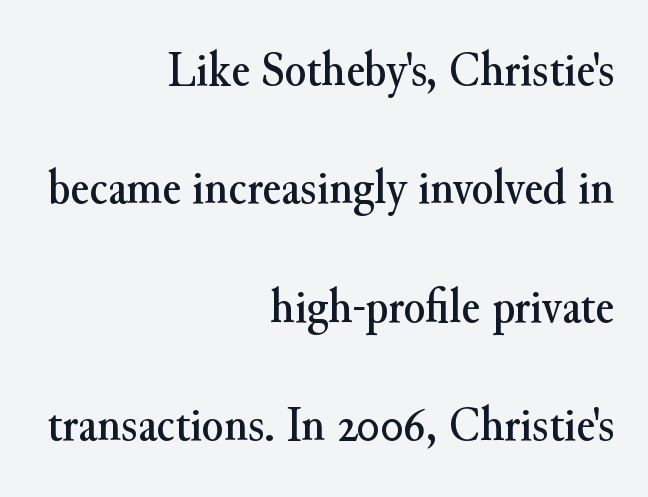
Q: Is the text italic (slanted)? A: No, it is upright.
Q: Is the typeface a serif or a sans-serif typeface? A: Serif.
Q: Is the text underlined? A: No.
Q: How is the paragraph aligned? A: Right-aligned.
Q: Is the spacing between letters normal or unusually wide? A: Normal.
Q: Is the spacing between lines tight, normal or loose? A: Loose.
Q: Width (condensed, normal, or wide)? A: Normal.
Q: Stroke contrast? A: Medium.
Q: x-height? A: Small.
Q: Monospaced? A: No.
